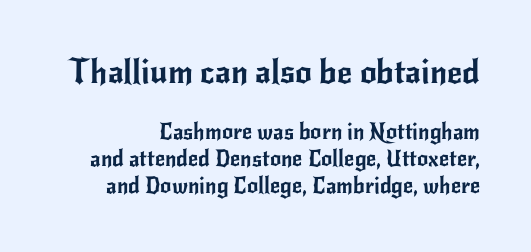
Quick note: not italic, upright. The space directly below the letters is spotless. Observe the ordinary spacing: letters are neighbours, not strangers. The rendering uses natural spacing where letterforms have individual widths. A typesetter would label this face a sans.
